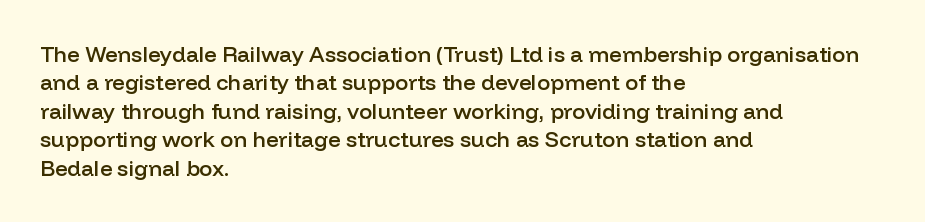
{"italic": "no", "bold": "semi", "underline": "no", "align": "left", "line_spacing": "normal", "line_spacing_ratio": 1.29, "letter_spacing": "normal", "letter_spacing_em": 0.0, "glyph_px": 22}
